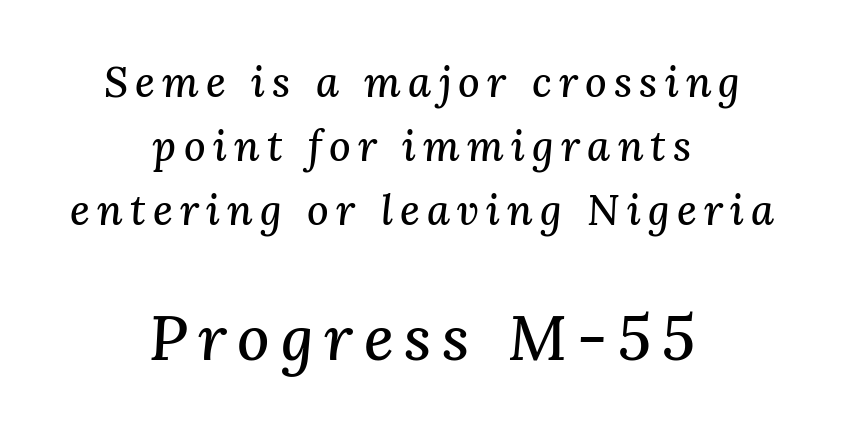
The letters are slanted; this is an italic face. The passage shown is not underscored anywhere. The letters advance in unequal steps, a hallmark of proportional type. The face used here appears at its bigger size in the lower chunk.
